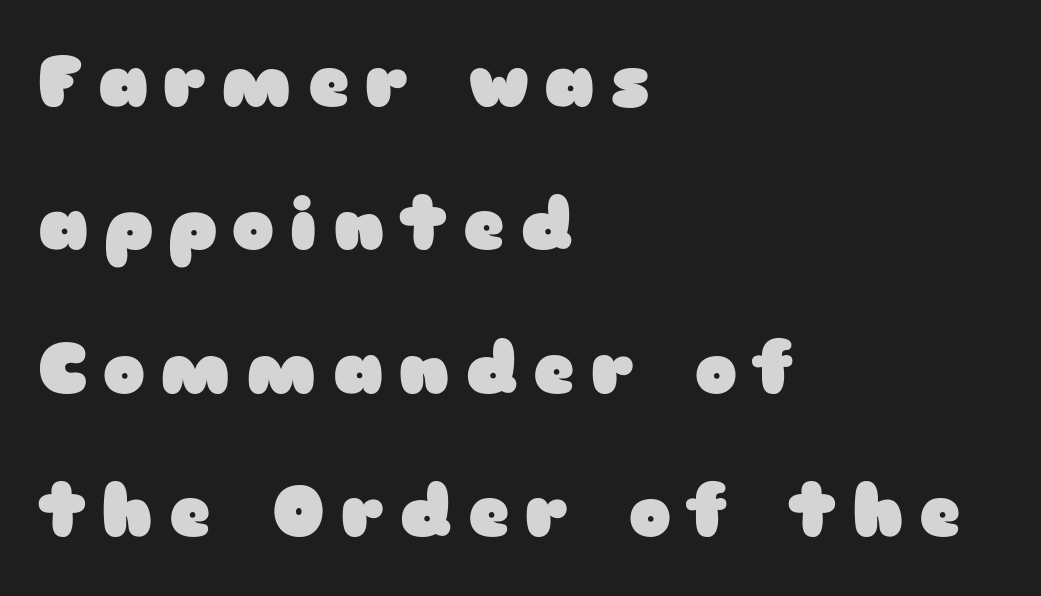
The lines in this sample share a left origin and differ only in where they stop. As a designer I'd log this as weight 700, bold. The characters display no serif detailing; their extremities are plain. The typography opts for an upright posture over an oblique one. Is this a fixed-width face? No — the glyphs have proportional, varying widths.
